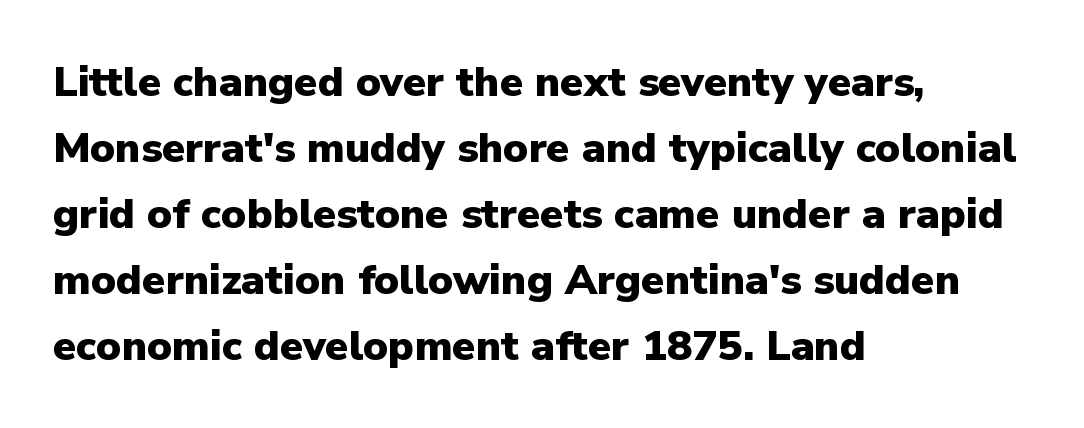
{"serif": "no", "italic": "no", "bold": "yes", "weight": "heavy", "width": "normal", "stroke_contrast": "low", "x_height": "medium", "monospaced": "no", "underline": "no", "align": "left", "line_spacing": "normal", "line_spacing_ratio": 1.57, "letter_spacing": "normal", "letter_spacing_em": 0.0, "glyph_px": 42}
